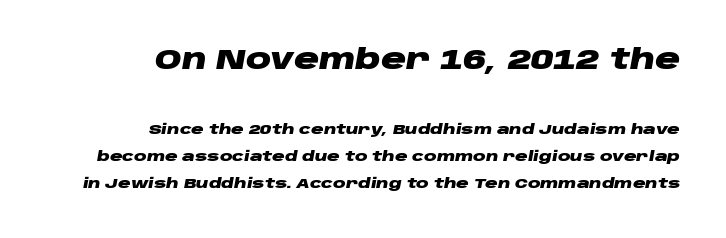
{"italic": "yes", "lean": "right", "slant_degrees": 10, "bold": "yes", "weight": "heavy", "width": "wide", "stroke_contrast": "low", "x_height": "large", "monospaced": "no", "underline": "no", "align": "right", "line_spacing": "loose", "line_spacing_ratio": 1.92, "letter_spacing": "normal", "letter_spacing_em": 0.0, "larger_block": "first", "size_ratio": 2.0, "glyph_px": 28}
